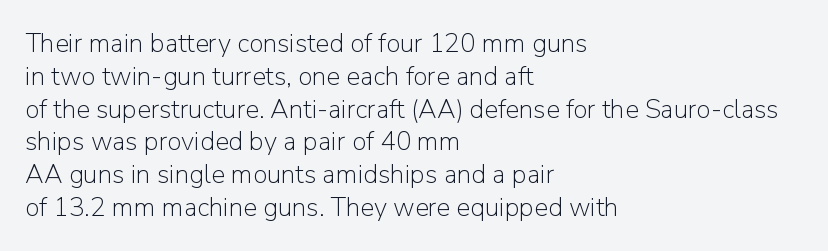
The image shows 26 px text type, upright; set left-aligned, normal line spacing (1.26x), normal letter spacing, not underlined.
